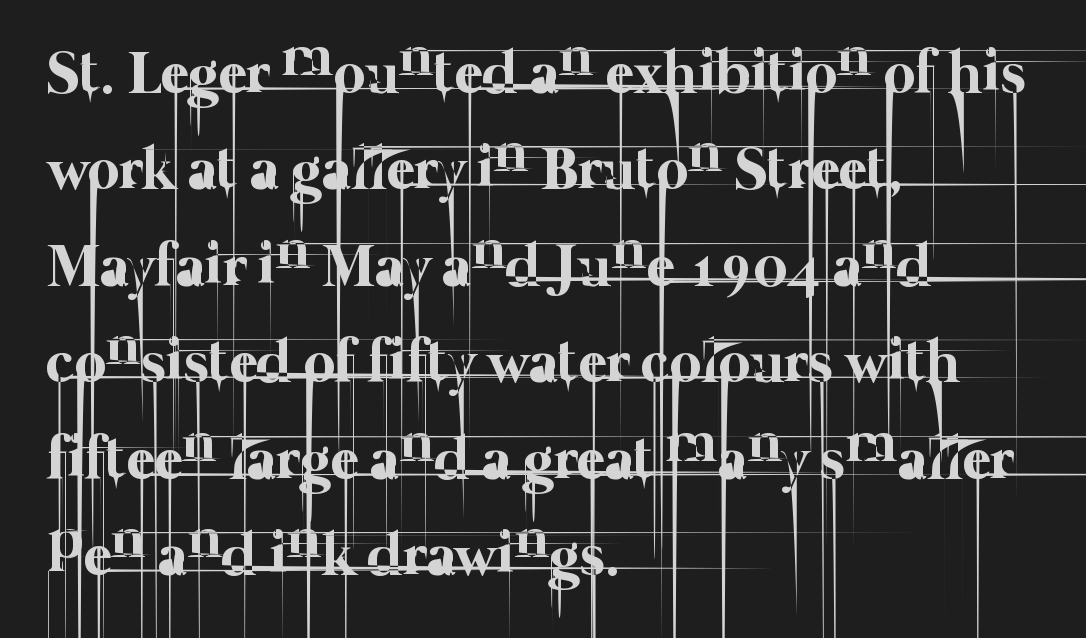
Q: Is the text bold? A: No.
Q: Is the text underlined? A: No.
Q: How is the paragraph aligned? A: Left-aligned.
Q: Is the spacing between letters normal or unusually wide? A: Normal.
Q: Is the spacing between lines tight, normal or loose? A: Normal.
Q: Width (condensed, normal, or wide)? A: Normal.
Q: Stroke contrast? A: Low.
Q: x-height? A: Medium.
Q: Monospaced? A: No.
